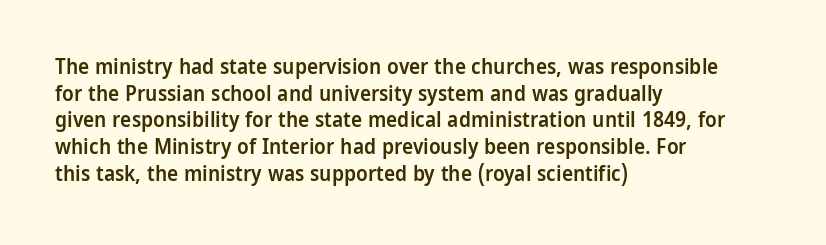
Casual observation: everything's shoved over to the left. Horizontal bands of white between lines are of average thickness. Tracking value appears to be zero — textbook default spacing. The letters stand straight up with perfectly vertical stems. Compared with an ordinary text face, these strokes are moderately heavier — a semibold. Anything drawn beneath the words? Only blank space.
